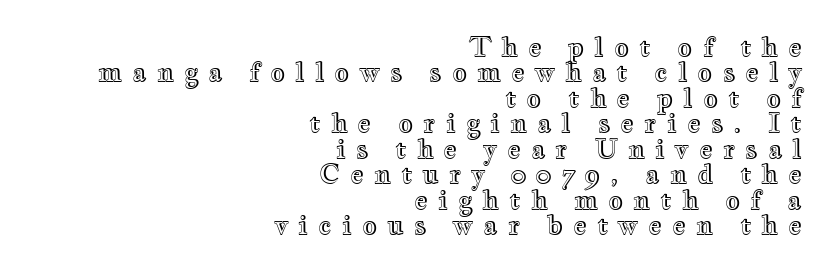
Q: Is the text italic (slanted)? A: No, it is upright.
Q: Is the text underlined? A: No.
Q: How is the paragraph aligned? A: Right-aligned.
Q: Is the spacing between letters normal or unusually wide? A: Unusually wide.
Q: Is the spacing between lines tight, normal or loose? A: Tight.
